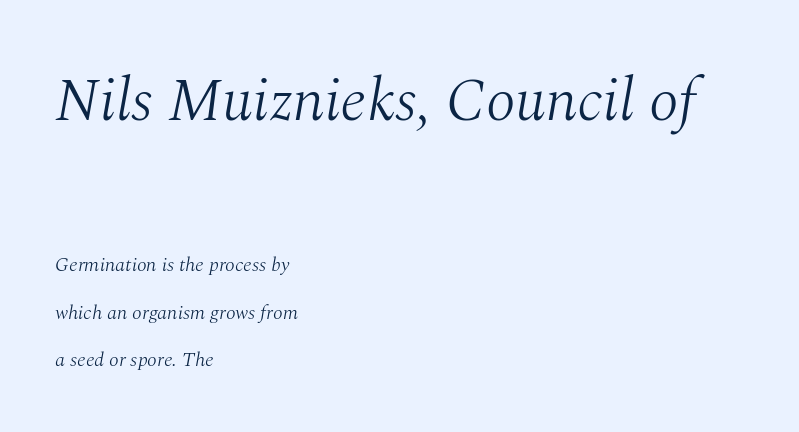
Q: Is the text bold? A: No.
Q: Is the text italic (slanted)? A: Yes, it leans right by about 10 degrees.
Q: Is the typeface a serif or a sans-serif typeface? A: Serif.
Q: Is the text underlined? A: No.
Q: How is the paragraph aligned? A: Left-aligned.
Q: Is the spacing between letters normal or unusually wide? A: Normal.
Q: Is the spacing between lines tight, normal or loose? A: Loose.
Q: Which block of text is set in a larger size, the first (top) or the second (bottom)? A: The first (top) one.
Q: Width (condensed, normal, or wide)? A: Normal.
Q: Stroke contrast? A: Medium.
Q: x-height? A: Medium.
Q: Monospaced? A: No.
